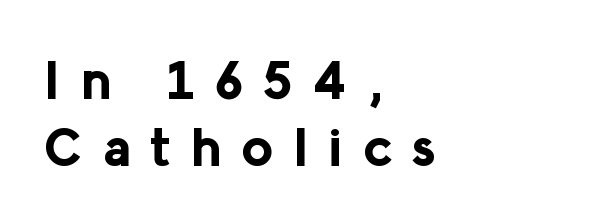
These lines are set flush left with a ragged right edge. The designer went with a sans here, leaving each stem footless. The sample has been set heavy, in full bold. Here the designer chose a conventional face with non-uniform glyph widths.
